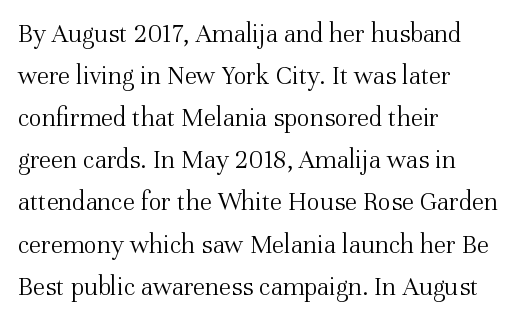
Q: Is the text bold? A: No.
Q: Is the text italic (slanted)? A: No, it is upright.
Q: Is the text underlined? A: No.
Q: How is the paragraph aligned? A: Left-aligned.
Q: Is the spacing between letters normal or unusually wide? A: Normal.
Q: Is the spacing between lines tight, normal or loose? A: Normal.
